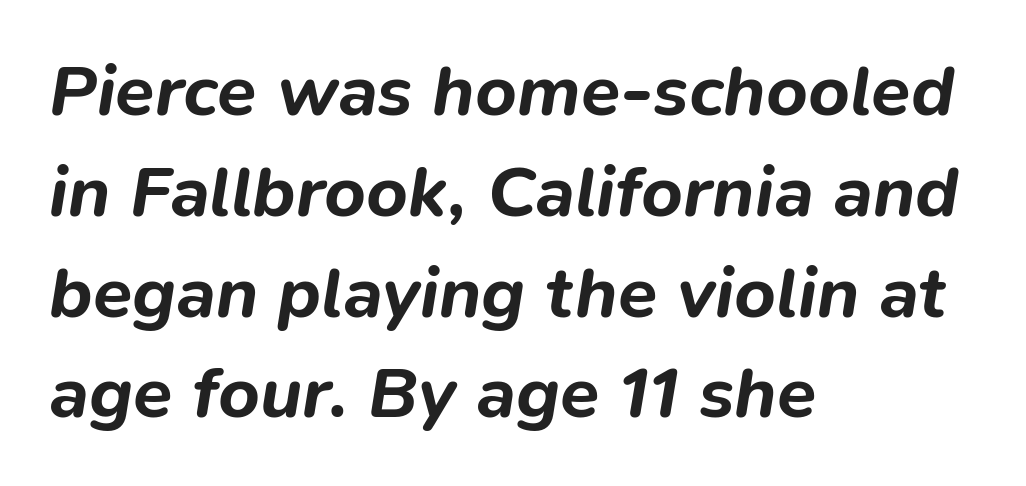
The image shows 72 px bold type, italic (leaning right); set left-aligned, normal line spacing (1.4x), normal letter spacing, not underlined; low stroke contrast and a medium x-height.
